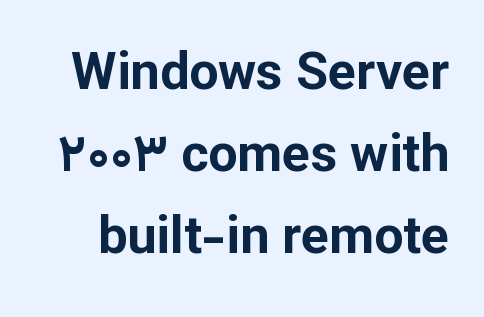
The image shows 52 px bold sans-serif type, upright; set normal line spacing (1.58x), normal letter spacing, not underlined; low stroke contrast and a medium x-height.
